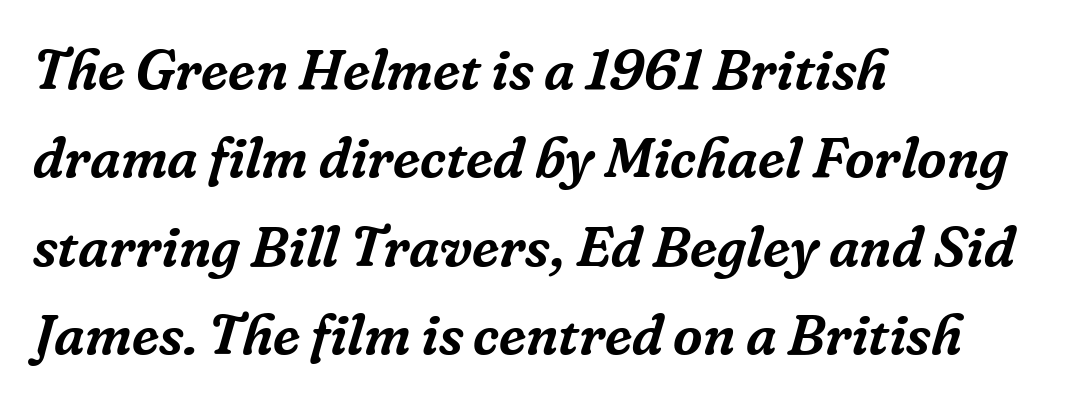
Bare-footed words on every line. Each letter's strokes conclude with small projecting serifs. An italicized treatment has been applied to the whole sample. Leading matches the norm, producing a regular column. A classic flush-left, rag-right setting is used for this passage.
